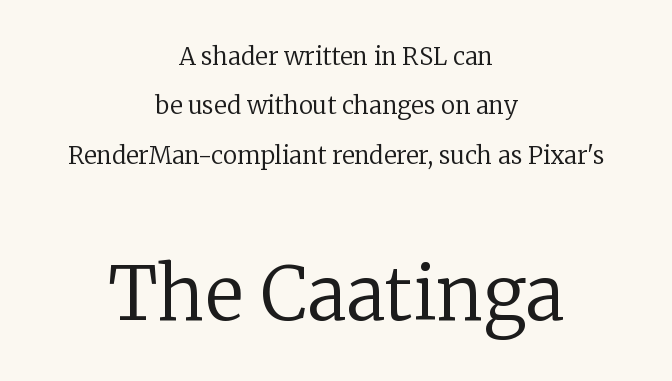
{"serif": "yes", "italic": "no", "bold": "no", "weight": "regular", "width": "normal", "stroke_contrast": "low", "x_height": "medium", "monospaced": "no", "underline": "no", "align": "center", "line_spacing": "loose", "line_spacing_ratio": 2.06, "letter_spacing": "normal", "letter_spacing_em": 0.0, "larger_block": "second", "size_ratio": 3.04, "glyph_px": 73}
